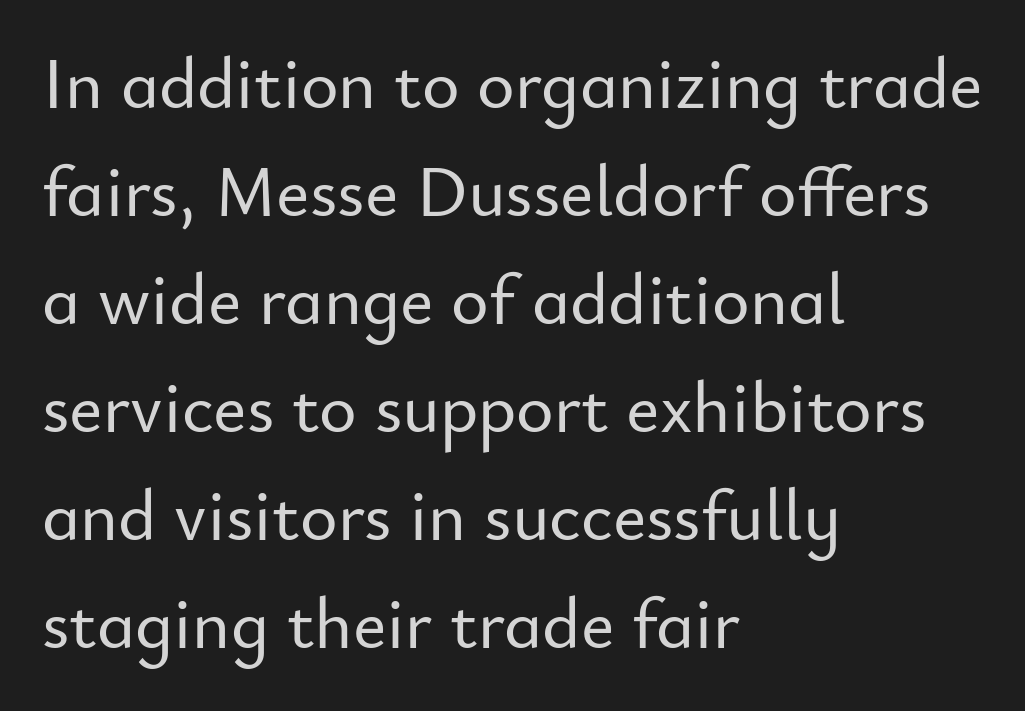
Glyph-to-glyph distance matches everyday printed text. In terms of posture, this sample is upright. What kind of face is this? One without serifs — a sans. Reading down the block, your eye returns to a fixed left position each line. The face used here is proportionally spaced, like ordinary book or web type. Has an underline been added? It has not.
